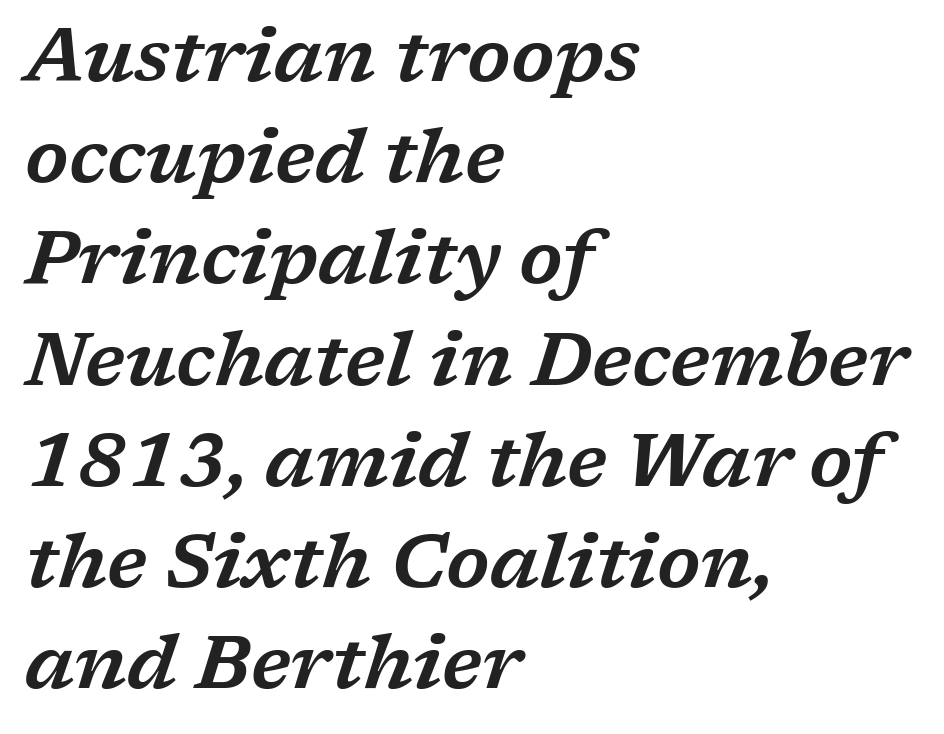
The image shows 75 px wide serif type, italic (leaning right); set left-aligned, normal line spacing (1.35x), normal letter spacing, not underlined; low stroke contrast and a medium x-height.
